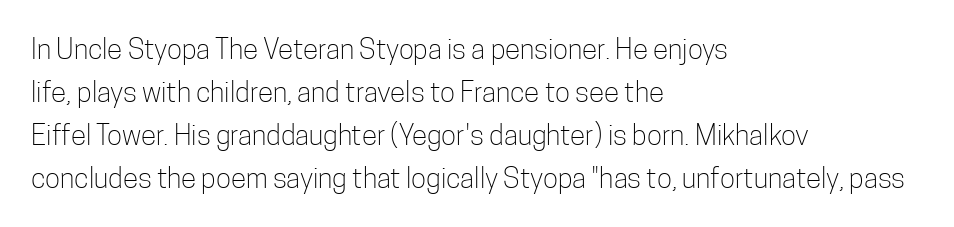
The rows are spaced the way most documents space them. The words here are not underlined. Each letter's strokes conclude bluntly, with no projecting serifs. Quick note: not italic, upright. The lines are quadded left.
